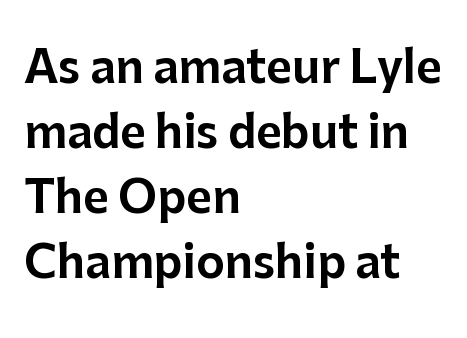
The image shows 44 px sans-serif type, upright; set left-aligned, normal line spacing (1.48x), normal letter spacing, not underlined; low stroke contrast and a medium x-height.
